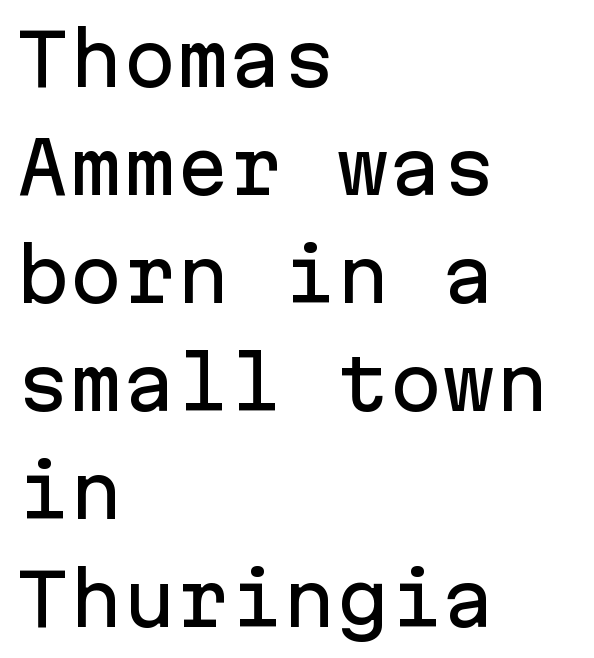
Rule under the text: the space is simply empty. How are the letters spaced? Ordinarily, with no added tracking. If you drew a ruler down the left edge, every line would touch it. The letters march in equal steps, a hallmark of fixed-pitch type. Each letter's strokes conclude bluntly, with no projecting serifs. Unlike italic type, these characters show no tilt at all.
